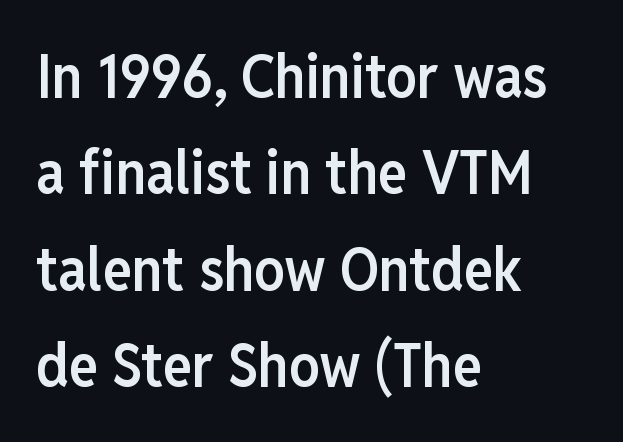
Q: Is the text bold? A: Semi-bold.
Q: Is the text italic (slanted)? A: No, it is upright.
Q: Is the typeface a serif or a sans-serif typeface? A: Sans-serif.
Q: Is the text underlined? A: No.
Q: How is the paragraph aligned? A: Left-aligned.
Q: Is the spacing between letters normal or unusually wide? A: Normal.
Q: Is the spacing between lines tight, normal or loose? A: Normal.
Q: Width (condensed, normal, or wide)? A: Condensed.
Q: Stroke contrast? A: Low.
Q: x-height? A: Medium.
Q: Monospaced? A: No.
